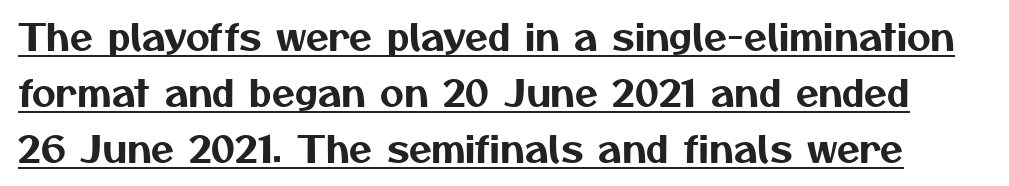
{"serif": "no", "width": "normal", "stroke_contrast": "medium", "x_height": "medium", "monospaced": "no", "underline": "yes", "line_spacing": "normal", "line_spacing_ratio": 1.51, "letter_spacing": "normal", "letter_spacing_em": 0.0, "glyph_px": 37}
